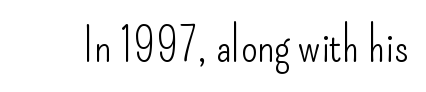
Is this a sans? Yes — the strokes have no serifs. The type is set solid horizontally, with unmodified tracking. Decoration check: the copy has no underline. Weight: in the light-to-regular range.
